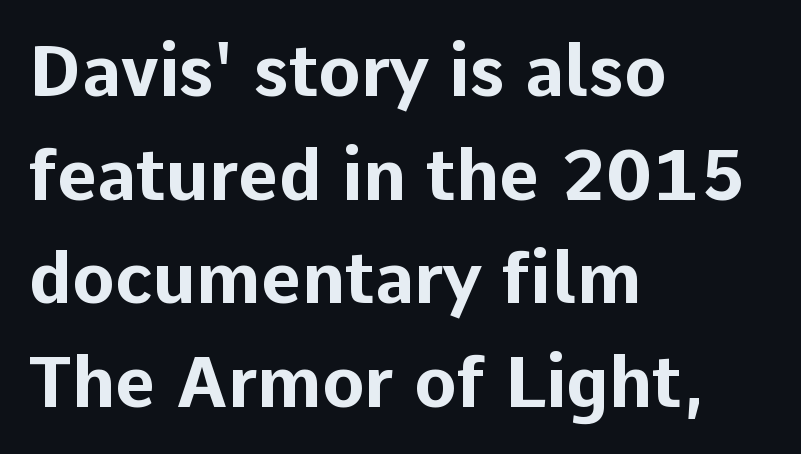
{"serif": "no", "italic": "no", "bold": "yes", "weight": "bold", "width": "normal", "stroke_contrast": "low", "x_height": "medium", "monospaced": "no", "underline": "no", "align": "left", "line_spacing": "normal", "line_spacing_ratio": 1.48, "letter_spacing": "normal", "letter_spacing_em": 0.0, "glyph_px": 70}
